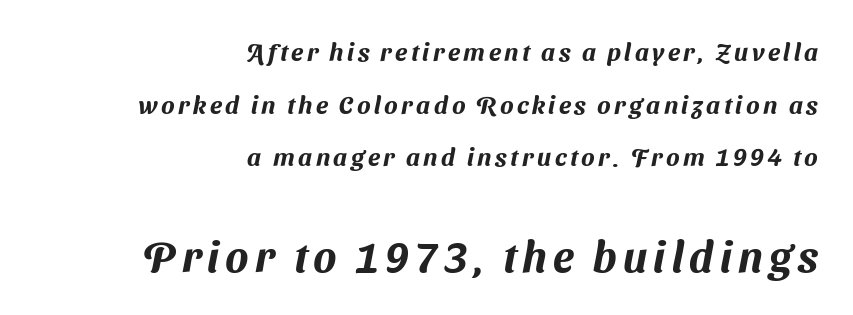
{"serif": "no", "width": "normal", "stroke_contrast": "medium", "x_height": "medium", "monospaced": "no", "underline": "no", "align": "right", "line_spacing": "loose", "line_spacing_ratio": 2.11, "larger_block": "second", "size_ratio": 1.72, "glyph_px": 43}
